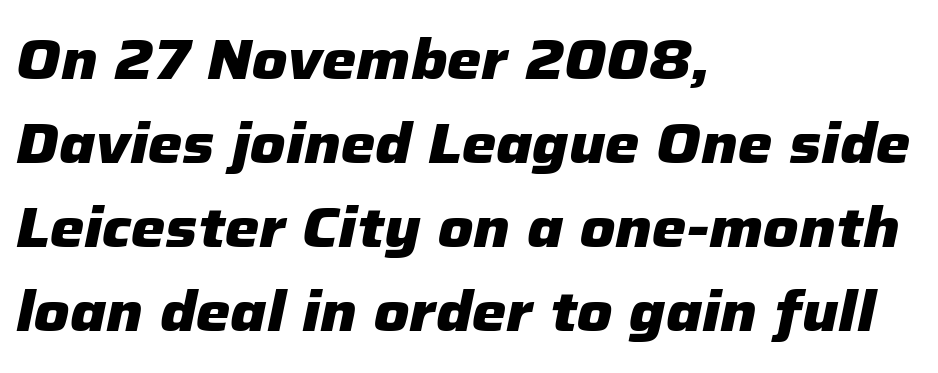
Weight check: bold — yes, fully. One glance says typical: line gaps are just what's usual. These lines are rendered in a variable-pitch font. Caption: multi-line text, flush left, ragged right. Just letters on the line, the space beneath them empty.
